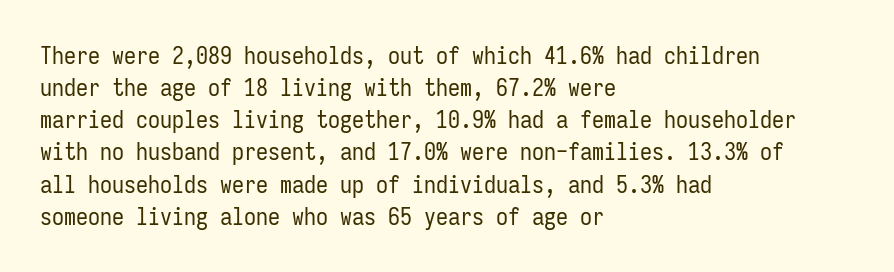
The strip under each line holds only bare page. You could call the tracking neutral — neither tight nor loose. Where is the straight margin? On the left. Upright lettering throughout. The weight tops out at a normal text grade.
